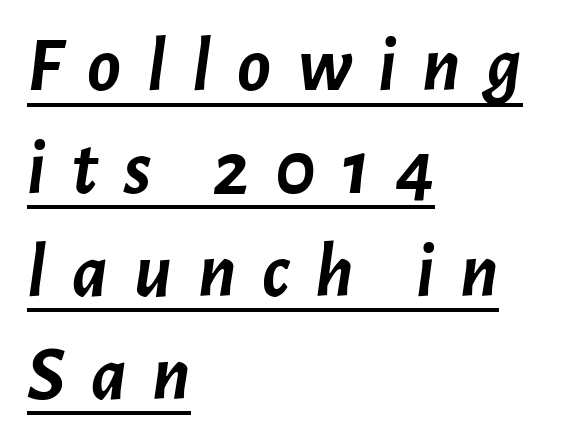
Somebody hit Ctrl+U on this one — the words are underlined. Italic? Definitely — the glyphs are oblique. The sample has been set heavy, in full bold. Looks like regular typesetting: each glyph gets only the width it needs.
